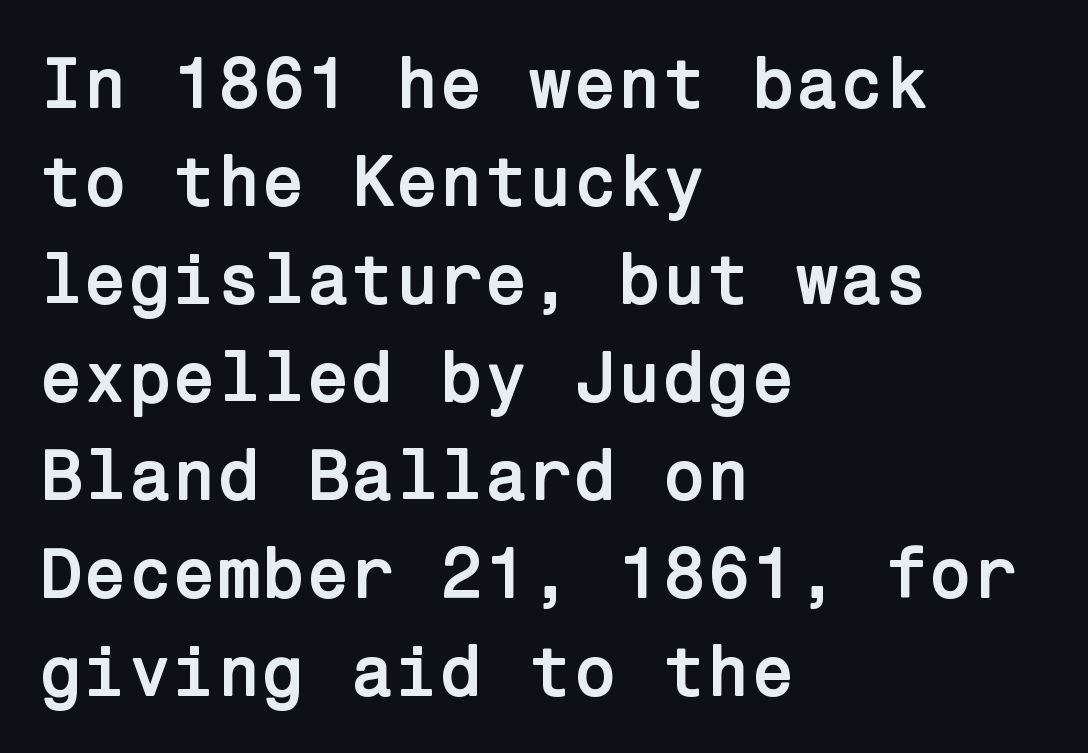
The image shows 72 px semibold sans-serif type, upright; set left-aligned, normal line spacing (1.36x), normal letter spacing, not underlined; low stroke contrast and a medium x-height.
